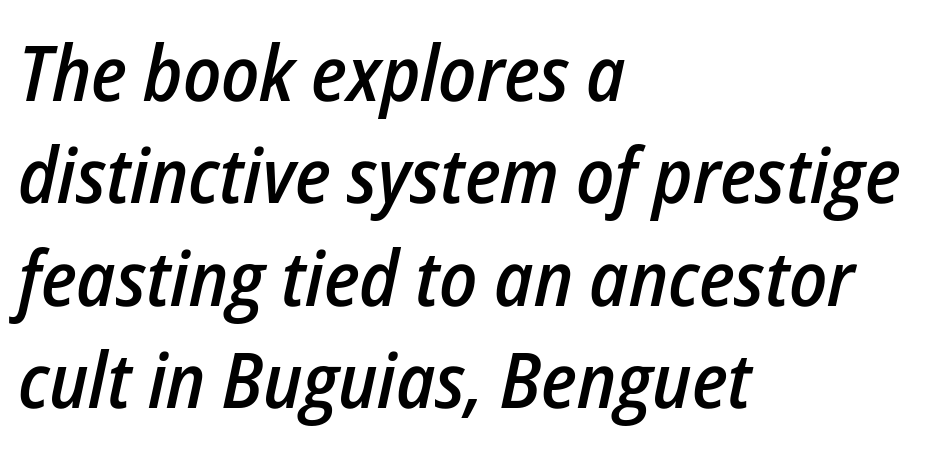
The image shows 77 px semibold, condensed type, italic (leaning right); set left-aligned, normal line spacing (1.33x), normal letter spacing, not underlined; low stroke contrast and a medium x-height.
